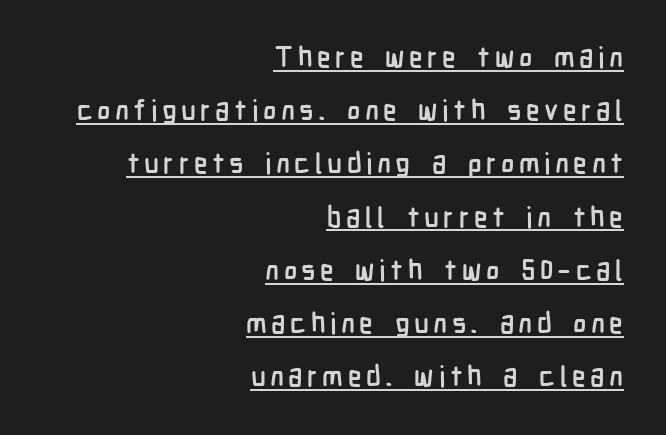
Q: Is the text bold? A: Yes.
Q: Is the text italic (slanted)? A: No, it is upright.
Q: Is the typeface a serif or a sans-serif typeface? A: Sans-serif.
Q: Is the text underlined? A: Yes.
Q: How is the paragraph aligned? A: Right-aligned.
Q: Is the spacing between lines tight, normal or loose? A: Loose.
Q: Width (condensed, normal, or wide)? A: Condensed.
Q: Stroke contrast? A: Low.
Q: x-height? A: Medium.
Q: Monospaced? A: No.
